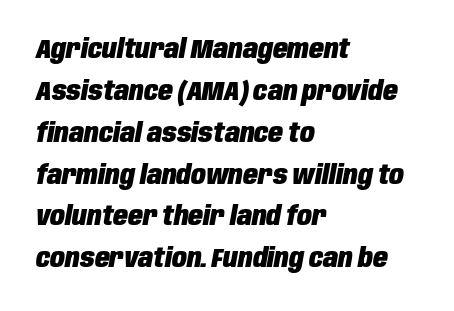
{"italic": "yes", "lean": "right", "slant_degrees": 10, "bold": "yes", "underline": "no", "align": "left", "line_spacing": "normal", "line_spacing_ratio": 1.55, "letter_spacing": "normal", "letter_spacing_em": 0.0, "glyph_px": 27}
